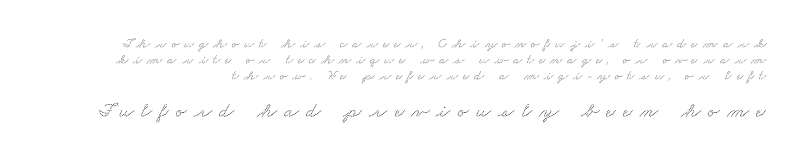
Q: Is the text underlined? A: No.
Q: Is the spacing between letters normal or unusually wide? A: Unusually wide.
Q: Is the spacing between lines tight, normal or loose? A: Tight.
Q: Which block of text is set in a larger size, the first (top) or the second (bottom)? A: The second (bottom) one.
